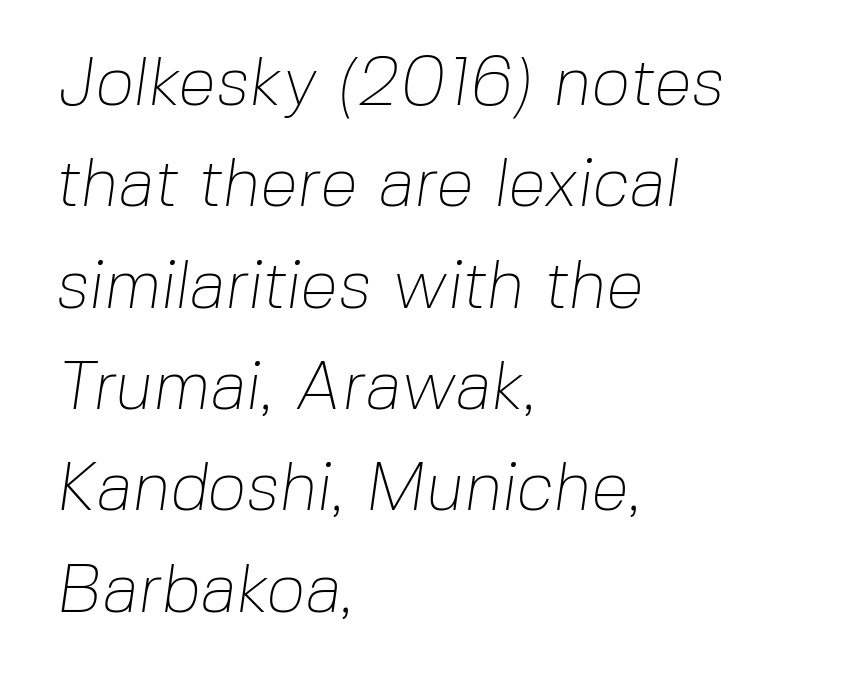
The image shows 68 px thin sans-serif type; set left-aligned, normal line spacing (1.49x), normal letter spacing, not underlined; low stroke contrast and a medium x-height.
